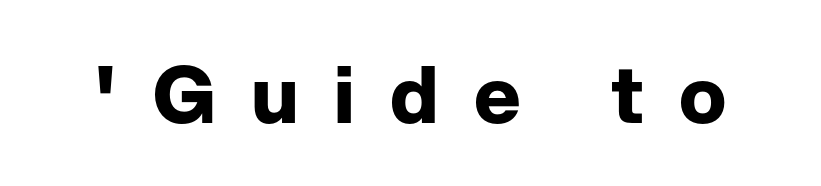
Each letter keeps its own natural width here, so spacing adapts to shape. Serif or sans? Sans — the stroke terminals are bare. There is plenty of visible air inserted between adjacent glyphs. Letters rest on an invisible, unmarked baseline. Characters remain perfectly vertical along every line. The face used here has the dense, thick strokes of a bold.
